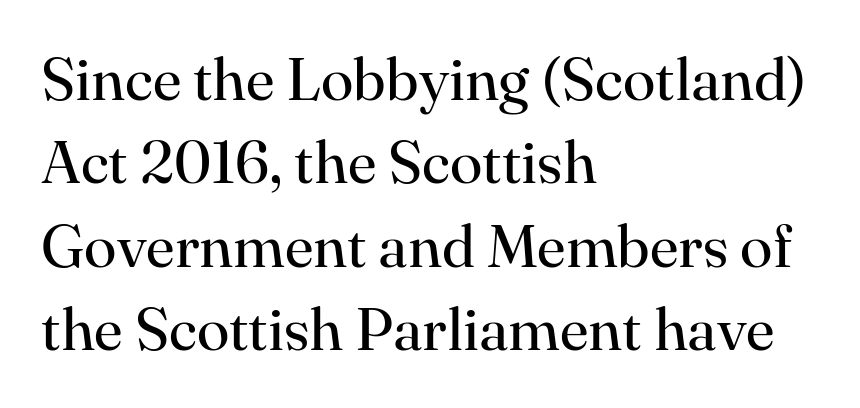
Q: Is the text bold? A: No.
Q: Is the text italic (slanted)? A: No, it is upright.
Q: Is the typeface a serif or a sans-serif typeface? A: Serif.
Q: Is the text underlined? A: No.
Q: How is the paragraph aligned? A: Left-aligned.
Q: Is the spacing between letters normal or unusually wide? A: Normal.
Q: Is the spacing between lines tight, normal or loose? A: Normal.
Q: Width (condensed, normal, or wide)? A: Normal.
Q: Stroke contrast? A: High.
Q: x-height? A: Small.
Q: Monospaced? A: No.
